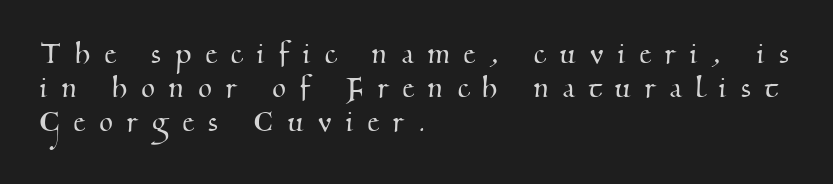
Q: Is the typeface a serif or a sans-serif typeface? A: Serif.
Q: Is the text underlined? A: No.
Q: How is the paragraph aligned? A: Left-aligned.
Q: Is the spacing between letters normal or unusually wide? A: Unusually wide.
Q: Is the spacing between lines tight, normal or loose? A: Tight.
Q: Width (condensed, normal, or wide)? A: Normal.
Q: Stroke contrast? A: Medium.
Q: x-height? A: Small.
Q: Monospaced? A: No.
